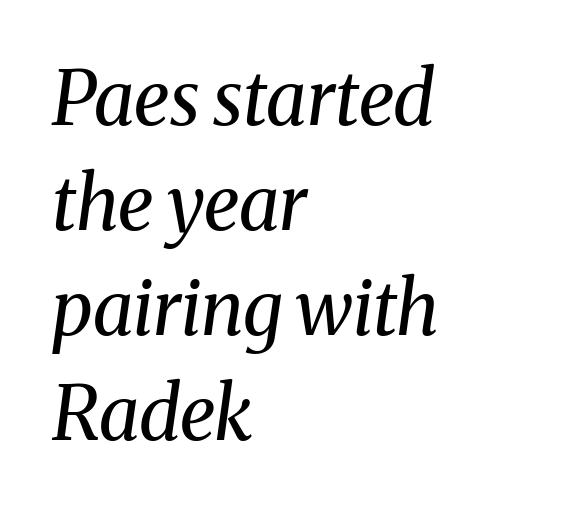
{"serif": "yes", "italic": "yes", "lean": "right", "slant_degrees": 8, "bold": "no", "weight": "regular", "width": "normal", "stroke_contrast": "medium", "x_height": "medium", "monospaced": "no", "underline": "no", "align": "left", "line_spacing": "normal", "line_spacing_ratio": 1.42, "letter_spacing": "normal", "letter_spacing_em": 0.0, "glyph_px": 74}
